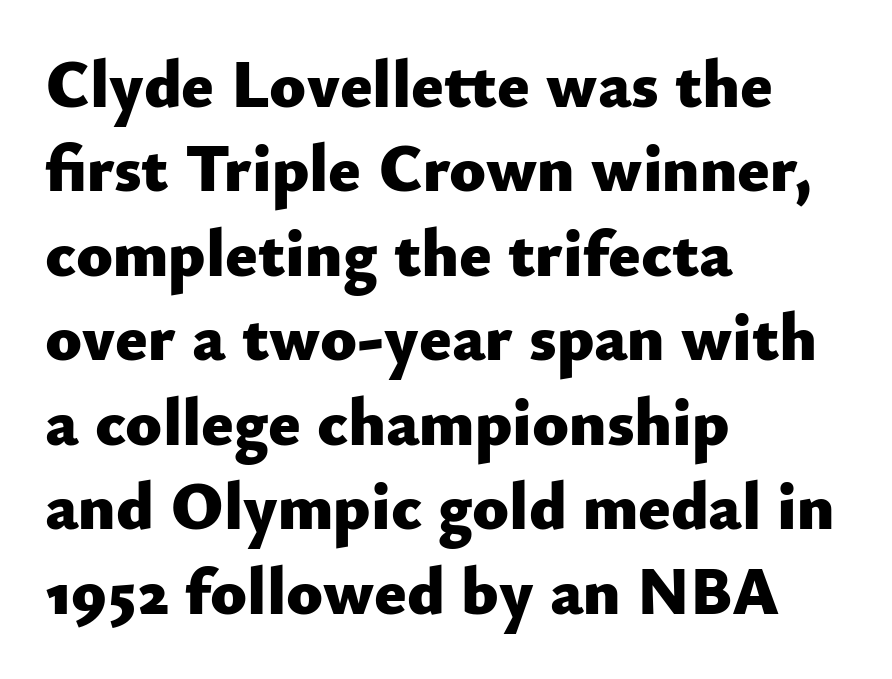
{"serif": "no", "italic": "no", "bold": "yes", "weight": "heavy", "width": "normal", "stroke_contrast": "low", "x_height": "small", "monospaced": "no", "underline": "no", "align": "left", "line_spacing": "normal", "line_spacing_ratio": 1.26, "letter_spacing": "normal", "letter_spacing_em": 0.0, "glyph_px": 67}
